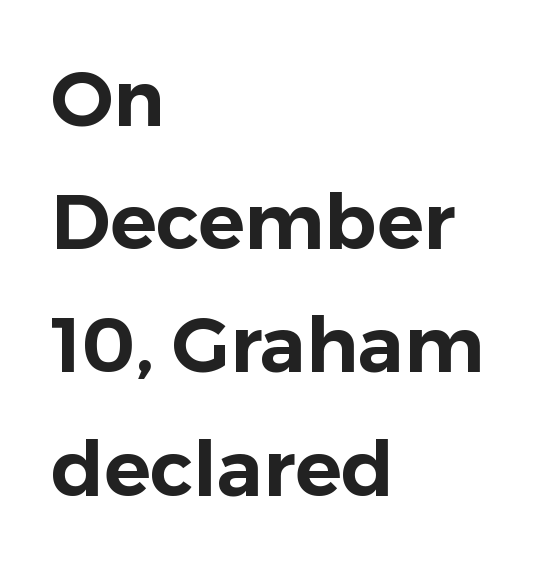
Typeset ragged right — the left edge is the straight one. Letters rest on an invisible, unmarked baseline. Character widths vary here, with narrow letters taking less room than wide ones. Italic: no, the glyphs are upright roman.
